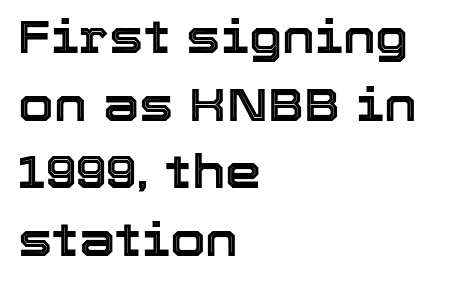
{"italic": "no", "width": "normal", "x_height": "medium", "monospaced": "no", "underline": "no", "align": "left", "line_spacing": "normal", "line_spacing_ratio": 1.47, "letter_spacing": "normal", "letter_spacing_em": 0.0, "glyph_px": 46}
